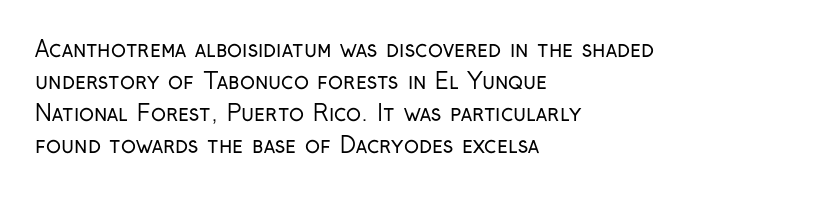
{"italic": "no", "bold": "no", "underline": "no", "align": "left", "line_spacing": "normal", "line_spacing_ratio": 1.45, "letter_spacing": "normal", "letter_spacing_em": 0.0, "glyph_px": 22}
